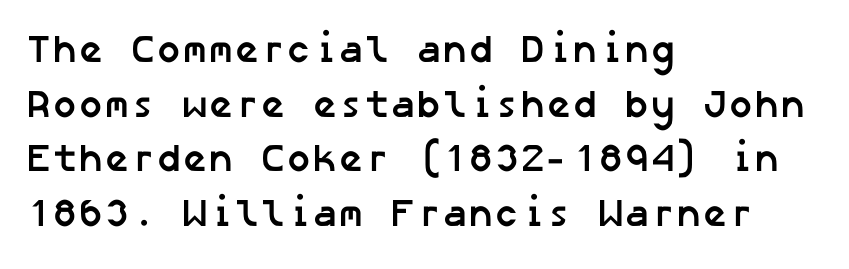
{"serif": "no", "bold": "yes", "weight": "semibold", "width": "normal", "stroke_contrast": "low", "x_height": "medium", "underline": "no", "align": "left", "line_spacing": "normal", "line_spacing_ratio": 1.4, "letter_spacing": "normal", "letter_spacing_em": 0.0, "glyph_px": 39}
